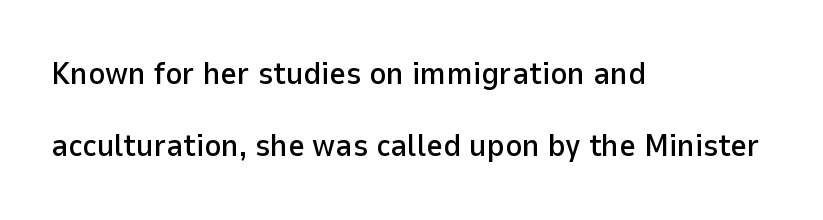
Q: Is the text italic (slanted)? A: No, it is upright.
Q: Is the typeface a serif or a sans-serif typeface? A: Sans-serif.
Q: Is the text underlined? A: No.
Q: How is the paragraph aligned? A: Left-aligned.
Q: Is the spacing between letters normal or unusually wide? A: Normal.
Q: Is the spacing between lines tight, normal or loose? A: Loose.
Q: Width (condensed, normal, or wide)? A: Normal.
Q: Stroke contrast? A: Low.
Q: x-height? A: Medium.
Q: Monospaced? A: No.
